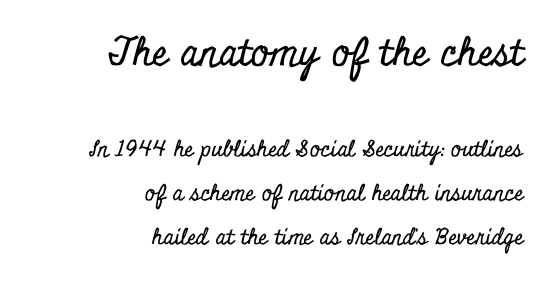
Nobody touched the tracking dial on this one. The rag falls on the left side of this text block. Here the first block reads like a headline and the second like body copy. Character widths vary here, with narrow letters taking less room than wide ones.
